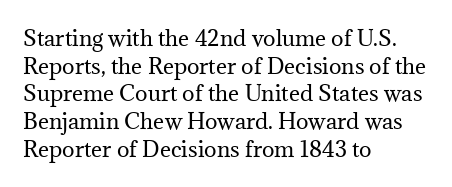
The image shows 21 px text type, upright; set left-aligned, normal line spacing (1.32x), normal letter spacing, not underlined.
